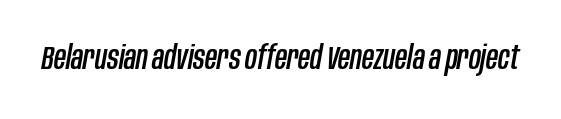
{"italic": "yes", "lean": "right", "slant_degrees": 10, "width": "condensed", "stroke_contrast": "low", "x_height": "large", "monospaced": "no", "underline": "no", "letter_spacing": "normal", "letter_spacing_em": 0.0, "glyph_px": 33}
